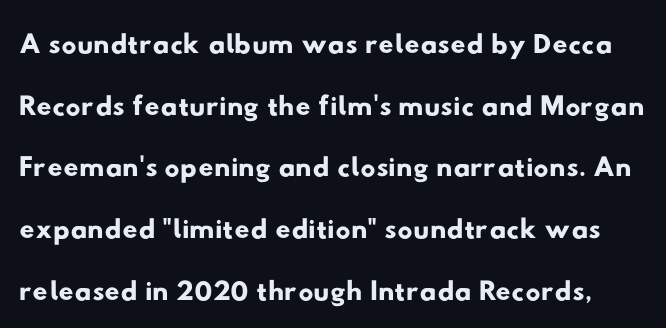
Q: Is the typeface a serif or a sans-serif typeface? A: Sans-serif.
Q: Is the text underlined? A: No.
Q: Is the spacing between letters normal or unusually wide? A: Normal.
Q: Is the spacing between lines tight, normal or loose? A: Normal.
Q: Width (condensed, normal, or wide)? A: Wide.
Q: Stroke contrast? A: Low.
Q: x-height? A: Small.
Q: Monospaced? A: No.
